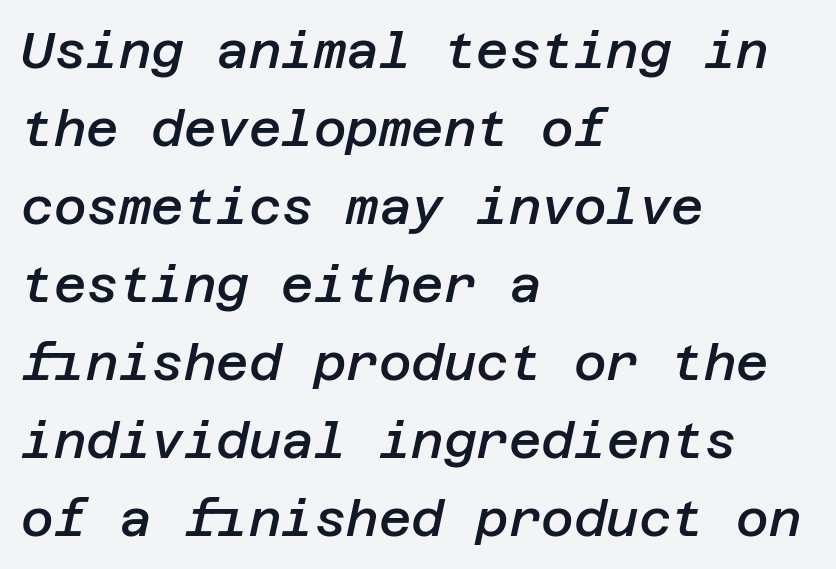
The image shows 50 px semibold type, italic (leaning right); set left-aligned, normal line spacing (1.56x), normal letter spacing, not underlined; low stroke contrast and a large x-height.
